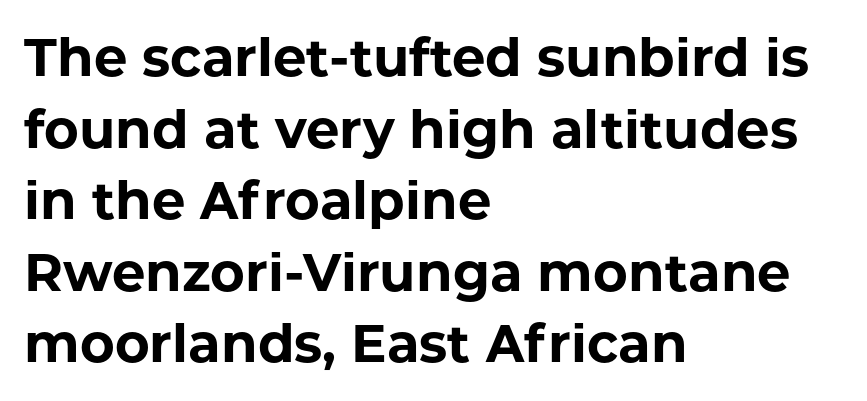
{"serif": "no", "italic": "no", "bold": "yes", "weight": "bold", "width": "normal", "stroke_contrast": "low", "x_height": "medium", "monospaced": "no", "underline": "no", "align": "left", "line_spacing": "normal", "line_spacing_ratio": 1.35, "letter_spacing": "normal", "letter_spacing_em": 0.0, "glyph_px": 53}
